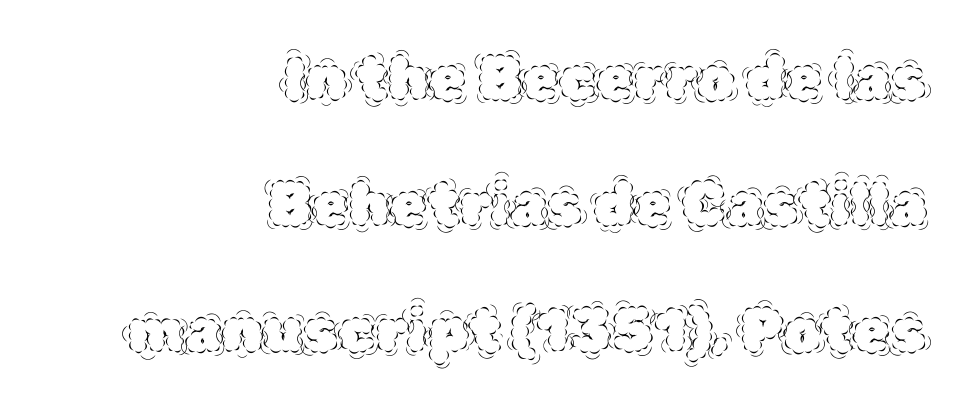
The passage shown is typed in a proportional face where columns would drift. This sample uses plain, unmodified letter spacing. Think standard paragraph weight, or any step lighter than that. The lines are quadded right. Leading: increased. Descenders hang freely into open space.
